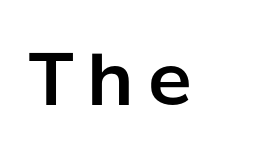
Check where the strokes stop: nothing finishes them off — pure sans. Here the designer chose a conventional face with non-uniform glyph widths. Plain, unruled lines of type. Does the lettering tilt? It doesn't — this is upright.
